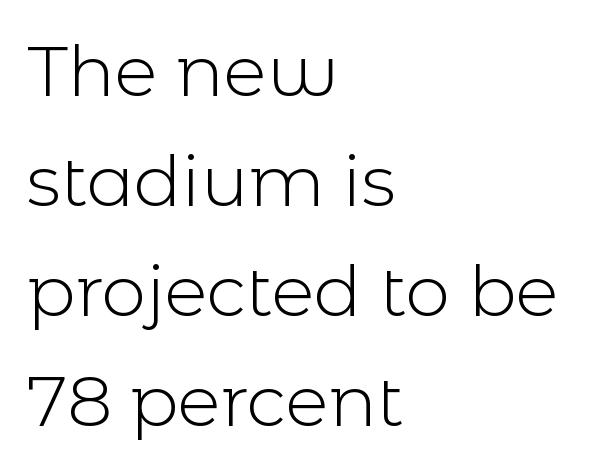
Q: Is the text bold? A: No.
Q: Is the text italic (slanted)? A: No, it is upright.
Q: Is the typeface a serif or a sans-serif typeface? A: Sans-serif.
Q: Is the text underlined? A: No.
Q: How is the paragraph aligned? A: Left-aligned.
Q: Is the spacing between letters normal or unusually wide? A: Normal.
Q: Is the spacing between lines tight, normal or loose? A: Normal.
Q: Width (condensed, normal, or wide)? A: Normal.
Q: x-height? A: Medium.
Q: Monospaced? A: No.
